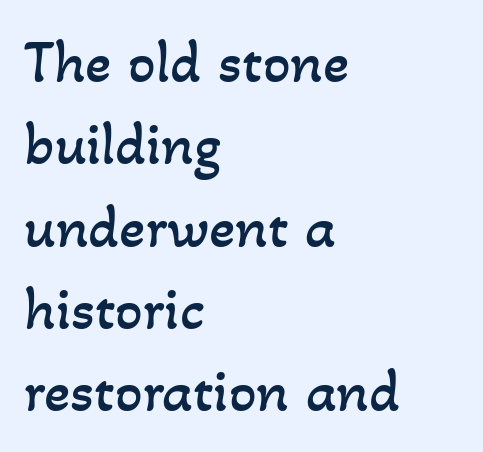
{"bold": "no", "weight": "regular", "width": "normal", "stroke_contrast": "low", "x_height": "small", "monospaced": "no", "underline": "no", "align": "left", "line_spacing": "normal", "line_spacing_ratio": 1.35, "letter_spacing": "normal", "letter_spacing_em": 0.0, "glyph_px": 61}
